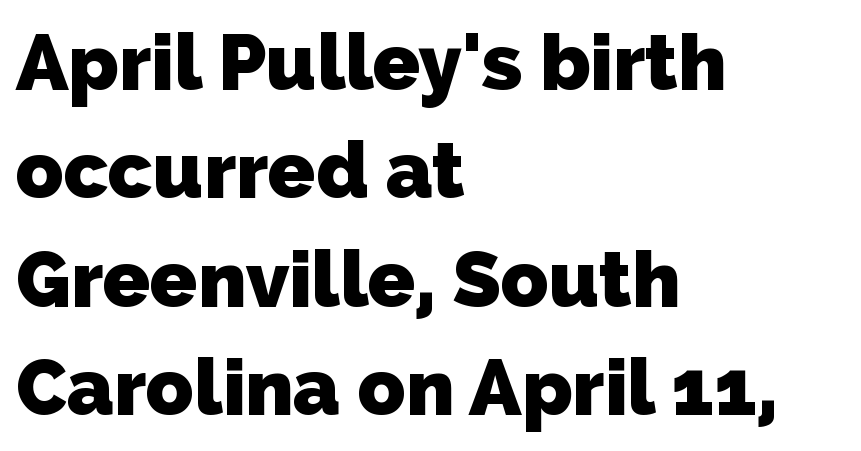
Q: Is the text bold? A: Yes.
Q: Is the typeface a serif or a sans-serif typeface? A: Sans-serif.
Q: Is the text underlined? A: No.
Q: How is the paragraph aligned? A: Left-aligned.
Q: Is the spacing between letters normal or unusually wide? A: Normal.
Q: Is the spacing between lines tight, normal or loose? A: Normal.
Q: Width (condensed, normal, or wide)? A: Normal.
Q: Stroke contrast? A: Low.
Q: x-height? A: Medium.
Q: Monospaced? A: No.
